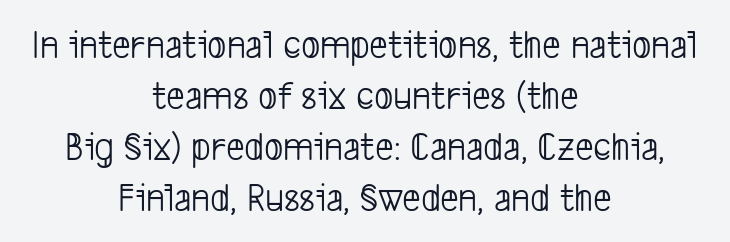
{"serif": "no", "bold": "no", "weight": "light", "width": "condensed", "stroke_contrast": "low", "x_height": "medium", "monospaced": "no", "underline": "no", "align": "center", "line_spacing_ratio": 1.24, "letter_spacing": "normal", "letter_spacing_em": 0.0, "glyph_px": 41}
